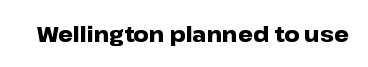
The image shows 21 px bold type, upright; set normal letter spacing, not underlined.
